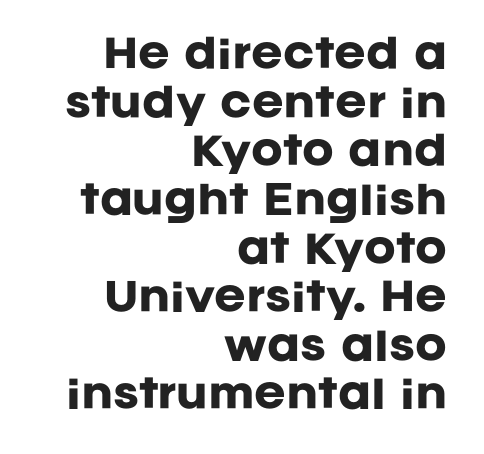
This block has exactly the height ordinary leading produces. Descenders are the only things crossing below the line. Typographically, this falls in the sans-serif category. Rendered with straight, roman letterforms.
